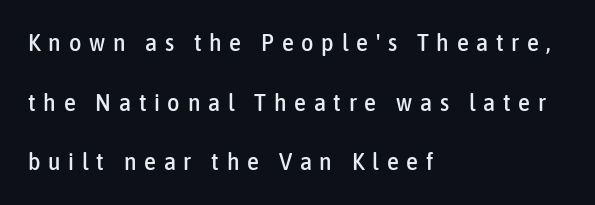
How are the letters spaced? Widely, with obvious added tracking. Notice how the stems are strictly vertical — no italics here. Clear beneath every line of the passage. How would I describe the line gaps? Wide and relaxed. All the whitespace from short lines collects on the right.
